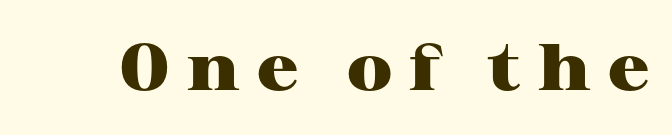
The image shows 65 px heavy, wide serif type, upright; set unusually wide letter spacing (+0.27 em), not underlined; high stroke contrast and a medium x-height.
